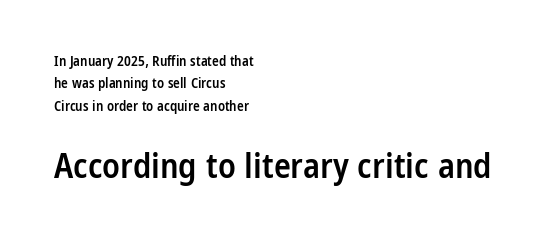
Q: Is the text bold? A: Semi-bold.
Q: Is the text italic (slanted)? A: No, it is upright.
Q: Is the typeface a serif or a sans-serif typeface? A: Sans-serif.
Q: Is the text underlined? A: No.
Q: How is the paragraph aligned? A: Left-aligned.
Q: Is the spacing between letters normal or unusually wide? A: Normal.
Q: Is the spacing between lines tight, normal or loose? A: Normal.
Q: Which block of text is set in a larger size, the first (top) or the second (bottom)? A: The second (bottom) one.
Q: Width (condensed, normal, or wide)? A: Condensed.
Q: Stroke contrast? A: Low.
Q: x-height? A: Medium.
Q: Monospaced? A: No.
